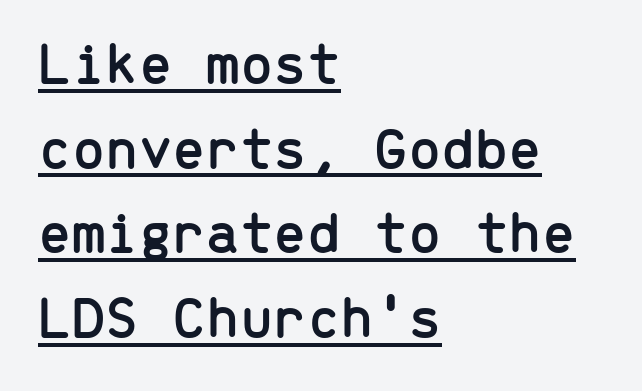
The image shows 60 px sans-serif type, upright, monospaced; set left-aligned, normal line spacing (1.41x), normal letter spacing, underlined; low stroke contrast and a medium x-height.
